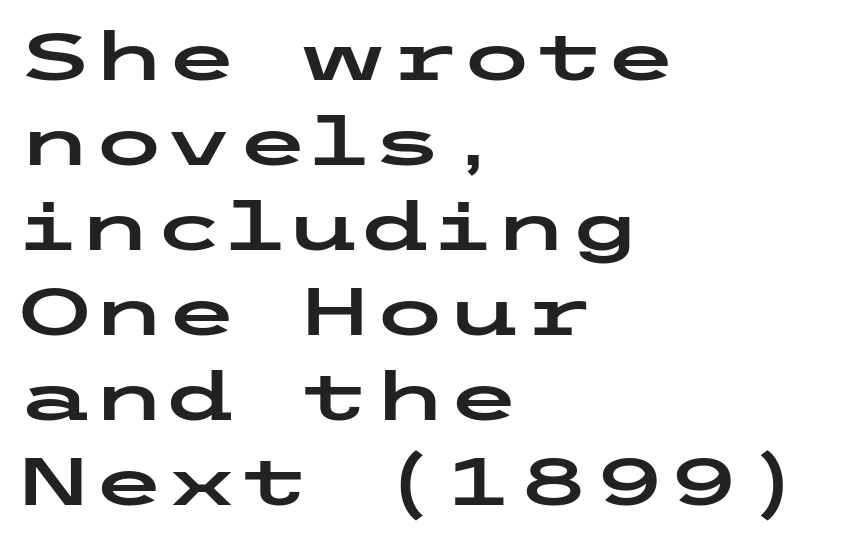
{"serif": "no", "italic": "no", "width": "wide", "stroke_contrast": "low", "x_height": "medium", "underline": "no", "align": "left", "line_spacing": "normal", "line_spacing_ratio": 1.27, "letter_spacing": "normal", "letter_spacing_em": 0.0, "glyph_px": 67}
